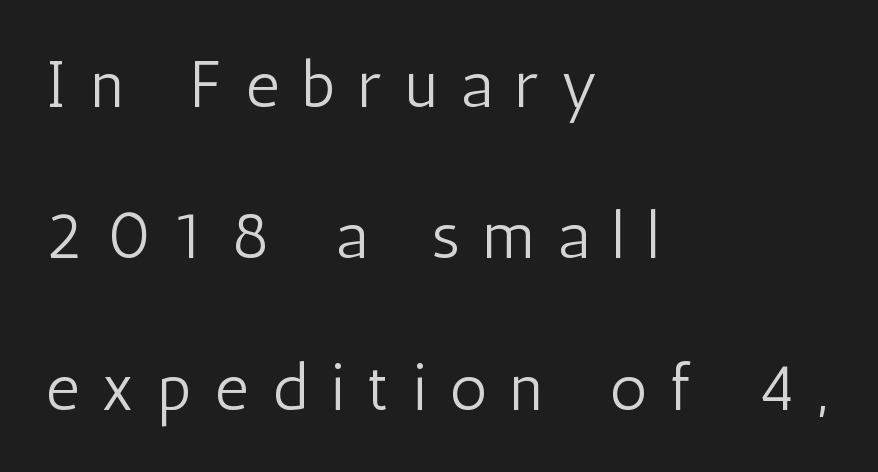
{"serif": "no", "italic": "no", "bold": "no", "weight": "light", "width": "condensed", "stroke_contrast": "low", "x_height": "medium", "monospaced": "no", "underline": "no", "align": "left", "line_spacing": "loose", "line_spacing_ratio": 2.33, "letter_spacing": "wide", "letter_spacing_em": 0.36, "glyph_px": 65}
